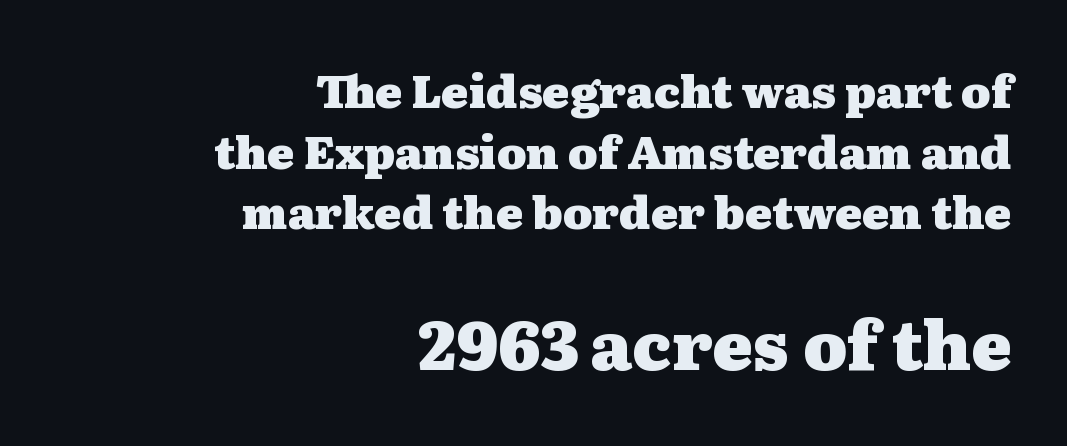
The image shows 67 px heavy, wide serif type, upright; set right-aligned, normal line spacing (1.35x), normal letter spacing, not underlined; the second (bottom) block is 1.49x larger; medium stroke contrast and a medium x-height.
